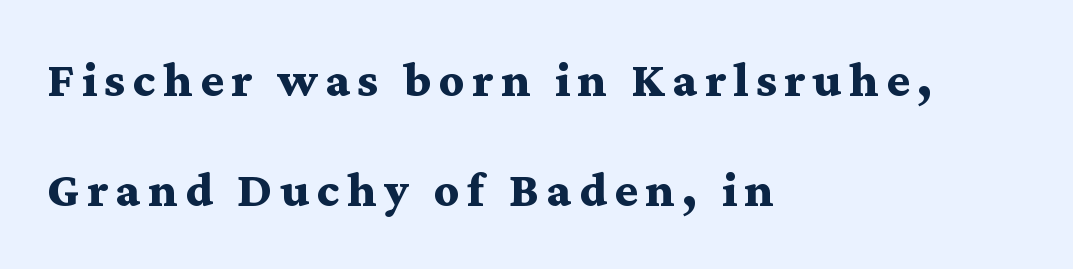
Chunky letters — that's bold for sure. Clear beneath every line of the passage. Classification — serif. Is this a fixed-width face? No — the glyphs have proportional, varying widths. Airy leading. Teacher's note: observe the even left margin — that is flush-left alignment.
